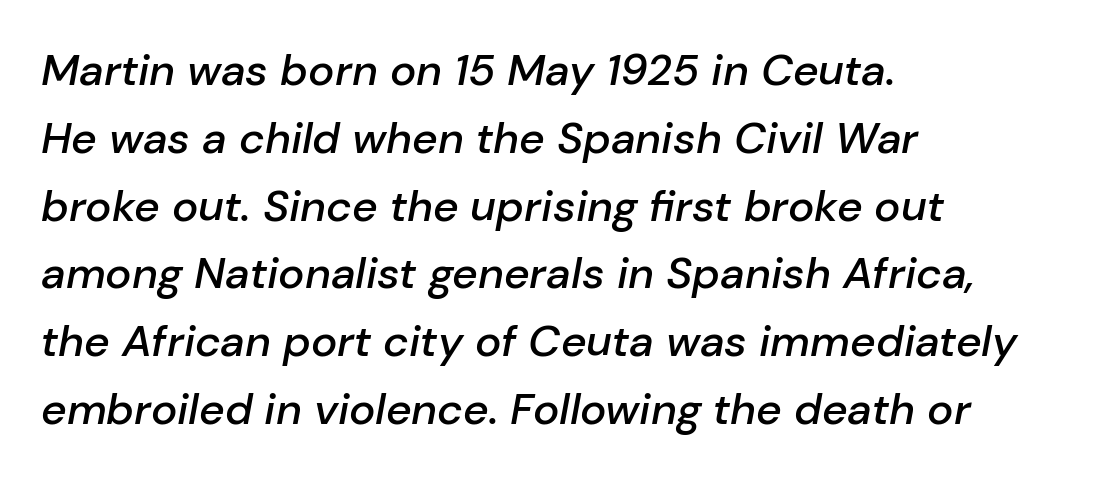
Q: Is the text bold? A: Semi-bold.
Q: Is the text italic (slanted)? A: Yes, it leans right by about 10 degrees.
Q: Is the text underlined? A: No.
Q: How is the paragraph aligned? A: Left-aligned.
Q: Is the spacing between letters normal or unusually wide? A: Normal.
Q: Is the spacing between lines tight, normal or loose? A: Normal.
Q: Width (condensed, normal, or wide)? A: Normal.
Q: Stroke contrast? A: Low.
Q: x-height? A: Medium.
Q: Monospaced? A: No.
